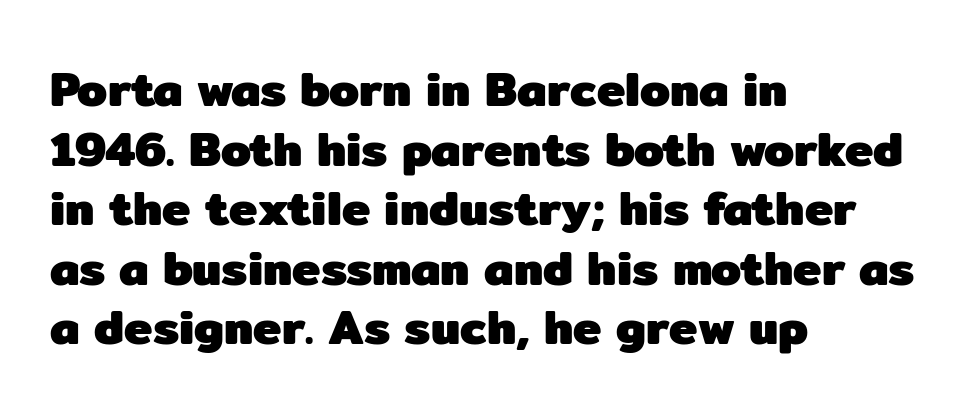
In terms of letterform style, serifs are entirely absent. The axis of the letterforms is exactly vertical. Weight: bold. This sample uses plain, unmodified letter spacing. Rule under the text: the space is simply empty. Notice how the passage keeps a crisp vertical edge on the left only.
